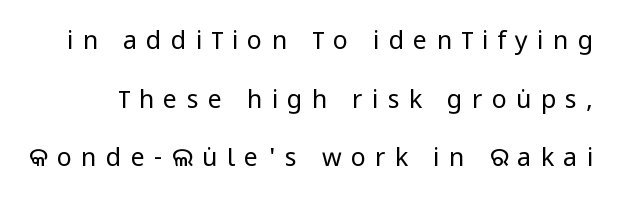
Ink coverage per letter is moderate at most. The axis of the letterforms is exactly vertical. The glyphs are unaccompanied by any horizontal stroke below them. Tracking value appears strongly positive — letters spread wide.
